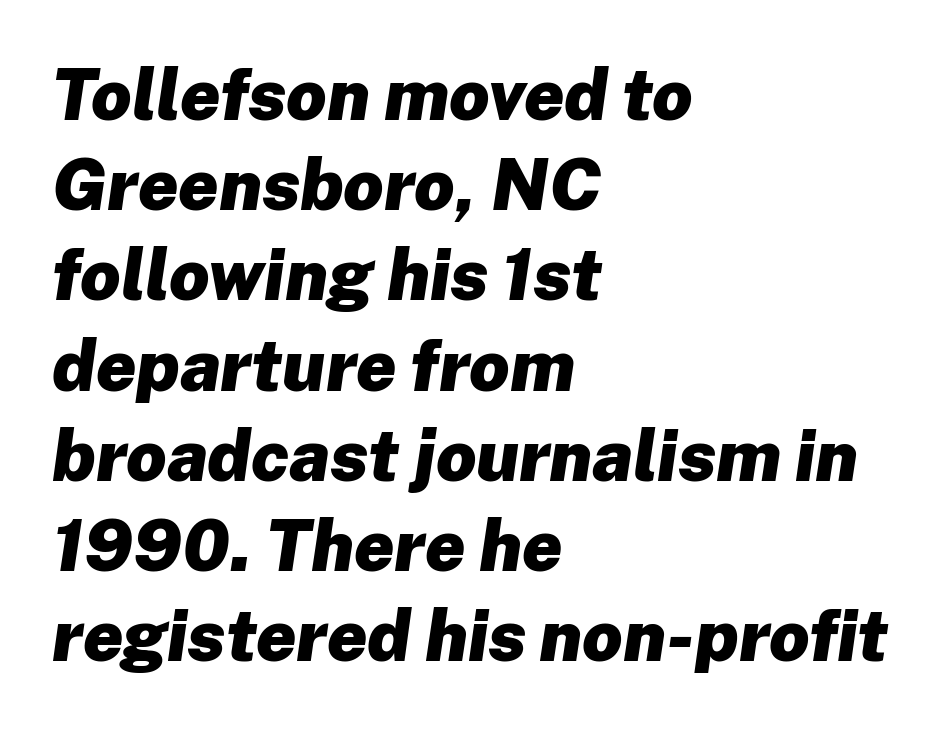
Q: Is the text bold? A: Yes.
Q: Is the text italic (slanted)? A: Yes, it leans right by about 8 degrees.
Q: Is the text underlined? A: No.
Q: How is the paragraph aligned? A: Left-aligned.
Q: Is the spacing between letters normal or unusually wide? A: Normal.
Q: Is the spacing between lines tight, normal or loose? A: Normal.
Q: Width (condensed, normal, or wide)? A: Normal.
Q: Stroke contrast? A: Low.
Q: x-height? A: Medium.
Q: Monospaced? A: No.
